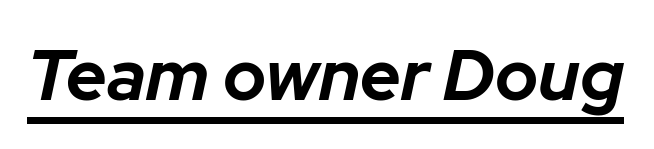
Q: Is the text bold? A: Yes.
Q: Is the text italic (slanted)? A: Yes, it leans right by about 12 degrees.
Q: Is the text underlined? A: Yes.
Q: Is the spacing between letters normal or unusually wide? A: Normal.
Q: Width (condensed, normal, or wide)? A: Normal.
Q: Stroke contrast? A: Low.
Q: x-height? A: Medium.
Q: Monospaced? A: No.
